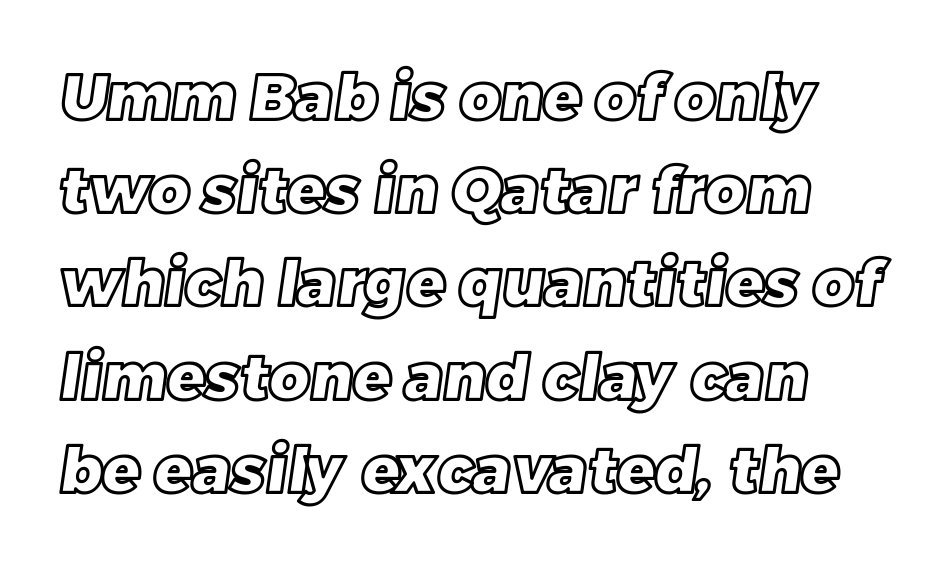
Do the characters align in a grid? No, the font is proportional. Words float on clear page, feet unadorned. Is the letter spacing exaggerated? No — it looks like the ordinary default. The vertical gap from one line to the next is medium.
